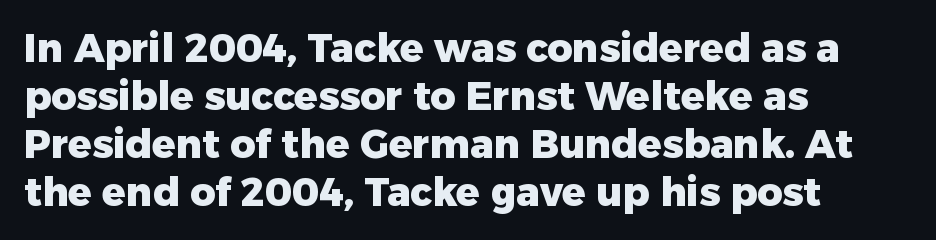
{"serif": "no", "italic": "no", "bold": "yes", "weight": "heavy", "width": "normal", "stroke_contrast": "low", "x_height": "medium", "monospaced": "no", "underline": "no", "align": "left", "line_spacing_ratio": 1.23, "letter_spacing": "normal", "letter_spacing_em": 0.0, "glyph_px": 39}
